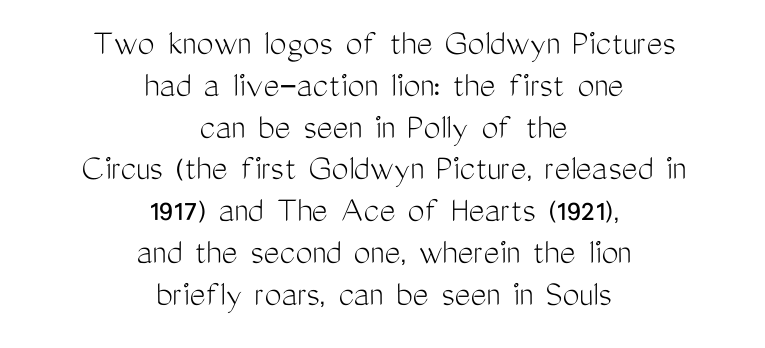
The image shows 38 px light, condensed sans-serif type, upright; set centered, tight line spacing (1.1x), normal letter spacing, not underlined; medium stroke contrast and a medium x-height.
